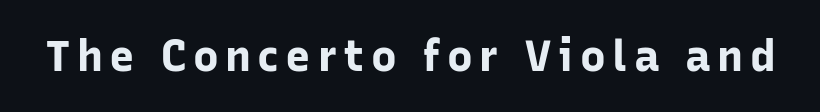
The strip under each line holds only bare page. In terms of letterform style, serifs are entirely absent. Ordinary non-slanted type is in use. Weight check: bold — yes, fully. Here the designer chose a conventional face with non-uniform glyph widths.
